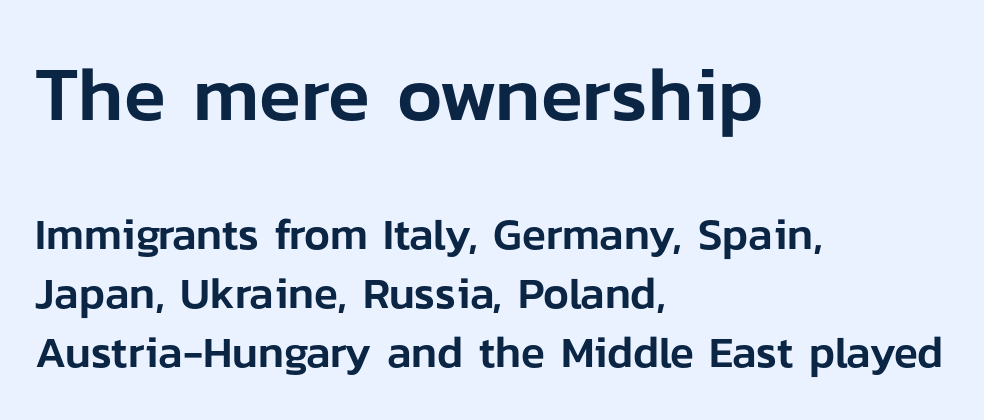
The image shows 77 px sans-serif type, upright; set left-aligned, normal line spacing (1.34x), normal letter spacing, not underlined; the first (top) block is 1.75x larger; low stroke contrast and a medium x-height.
